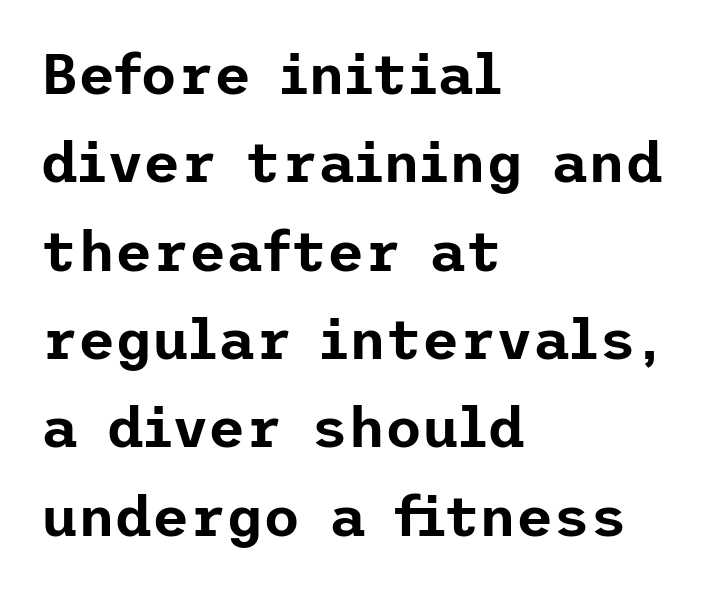
Q: Is the text italic (slanted)? A: No, it is upright.
Q: Is the typeface a serif or a sans-serif typeface? A: Sans-serif.
Q: Is the text underlined? A: No.
Q: How is the paragraph aligned? A: Left-aligned.
Q: Is the spacing between letters normal or unusually wide? A: Normal.
Q: Is the spacing between lines tight, normal or loose? A: Normal.
Q: Width (condensed, normal, or wide)? A: Normal.
Q: Stroke contrast? A: Low.
Q: x-height? A: Medium.
